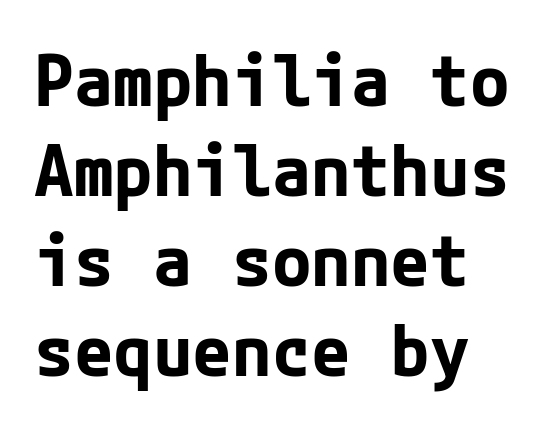
In terms of letterform style, serifs are entirely absent. The gaps between neighbouring characters are ordinary and unremarkable. Strokes here are thick enough to call this a true bold. Evenly set lines give the paragraph a standard silhouette. The gap between lines stays unmarked.
